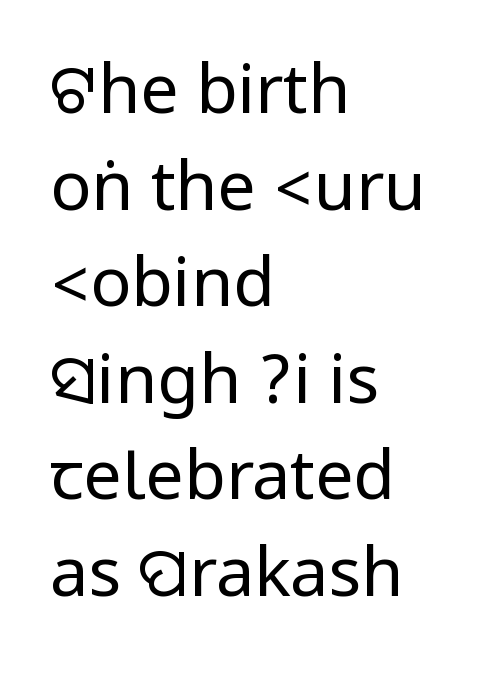
{"serif": "no", "italic": "no", "bold": "no", "weight": "regular", "width": "condensed", "stroke_contrast": "low", "underline": "no", "align": "left", "line_spacing": "normal", "line_spacing_ratio": 1.42, "letter_spacing": "normal", "letter_spacing_em": 0.0, "glyph_px": 68}
